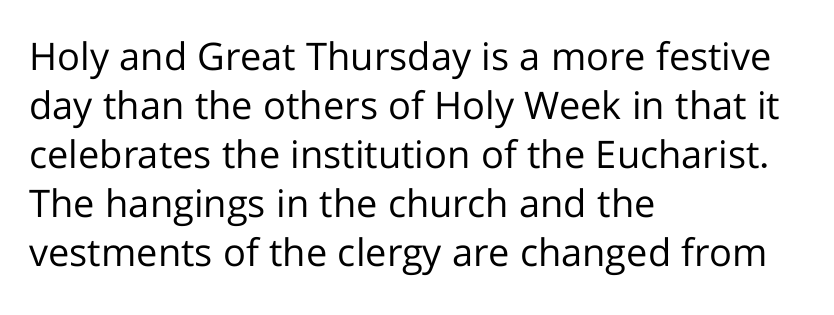
{"serif": "no", "italic": "no", "bold": "no", "weight": "regular", "width": "normal", "stroke_contrast": "low", "x_height": "medium", "monospaced": "no", "underline": "no", "align": "left", "line_spacing": "normal", "line_spacing_ratio": 1.29, "letter_spacing": "normal", "letter_spacing_em": 0.0, "glyph_px": 38}
